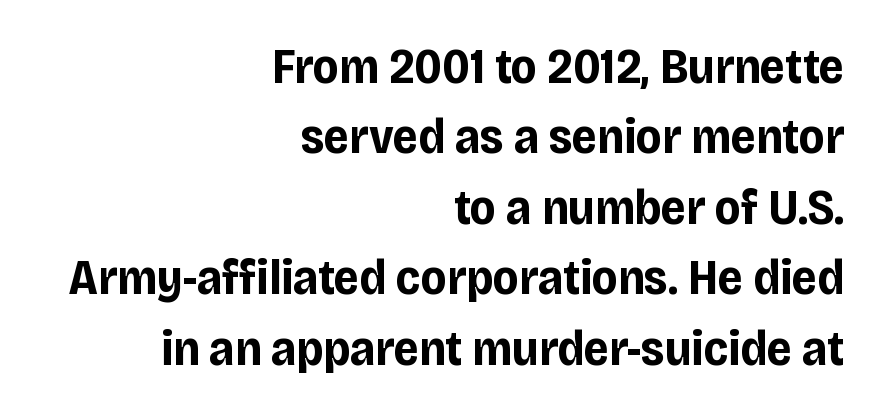
Does the copy run flush right? Yes — the right margin is perfectly even. The typeface chosen for these lines omits serifs. These lines are rendered in a variable-pitch font. Words appear dense and cohesive because spacing is normal. The zone under the glyphs is completely vacant.
